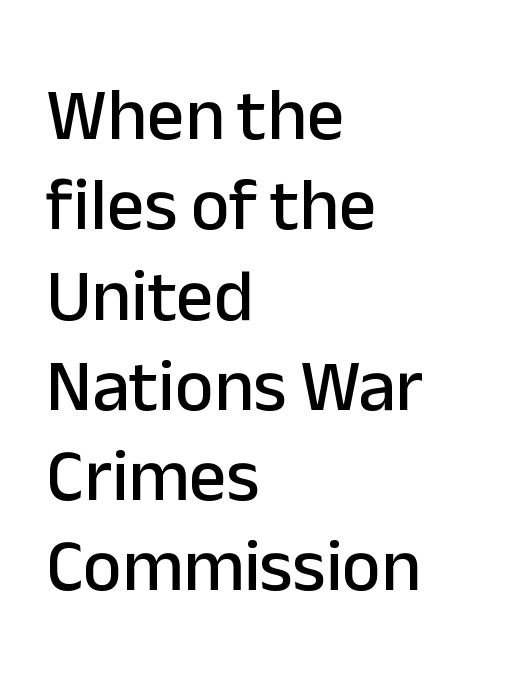
{"serif": "no", "italic": "no", "width": "normal", "stroke_contrast": "low", "x_height": "medium", "monospaced": "no", "underline": "no", "align": "left", "line_spacing_ratio": 1.22, "letter_spacing": "normal", "letter_spacing_em": 0.0, "glyph_px": 74}
